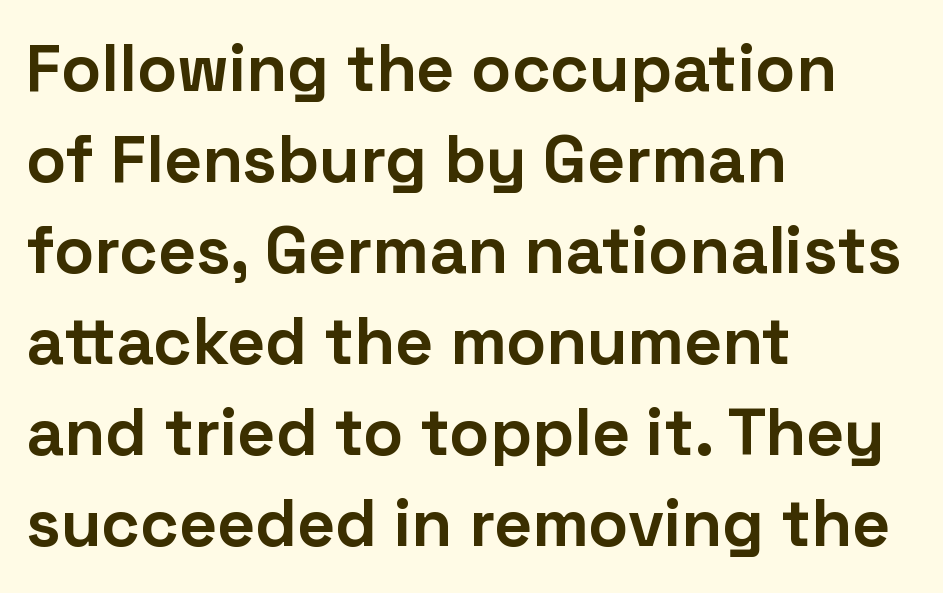
The image shows 66 px bold sans-serif type, upright; set left-aligned, normal line spacing (1.38x), normal letter spacing, not underlined; low stroke contrast and a medium x-height.
